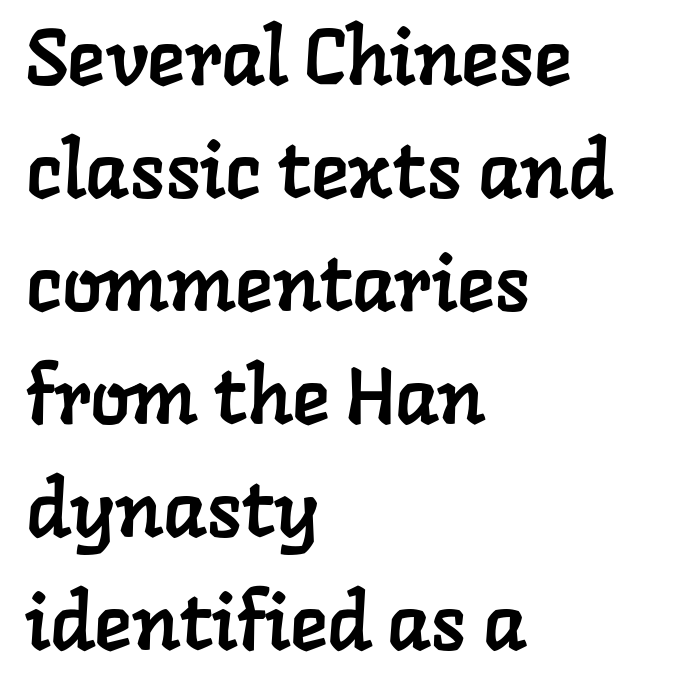
Descenders hang freely into open space. Visually the block forms a straight wall on the left and a jagged coastline on the right. This rendering employs a face with finishing strokes, i.e., a serif. Varying glyph widths throughout — classic text-font behaviour. Notice how descenders clear the ascenders below comfortably — that's standard leading. No extra tracking has been applied to these lines.
